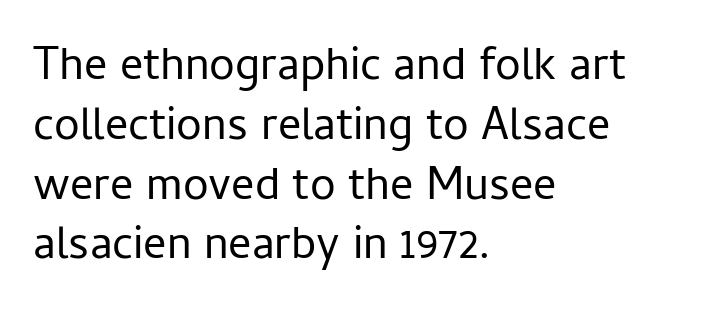
Q: Is the text bold? A: No.
Q: Is the text italic (slanted)? A: No, it is upright.
Q: Is the typeface a serif or a sans-serif typeface? A: Sans-serif.
Q: Is the text underlined? A: No.
Q: How is the paragraph aligned? A: Left-aligned.
Q: Is the spacing between letters normal or unusually wide? A: Normal.
Q: Is the spacing between lines tight, normal or loose? A: Normal.
Q: Width (condensed, normal, or wide)? A: Normal.
Q: Stroke contrast? A: Low.
Q: x-height? A: Medium.
Q: Monospaced? A: No.
